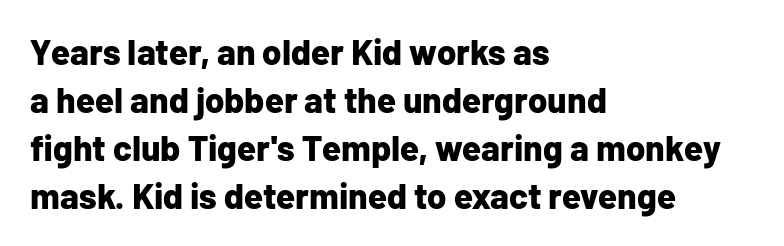
Is the block centered? No — it sits flush against the left margin. Is the type bold? Yes — the strokes are clearly thick and heavy. You can tell from the bare stems that sans-serif type was used. This sample has the flowing, uneven cadence of proportional lettering. The designer left line spacing at the default. Descenders hang freely into open space.
